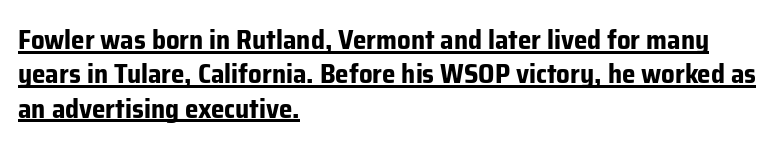
The image shows 27 px bold type, upright; set left-aligned, normal line spacing (1.27x), normal letter spacing, underlined.
